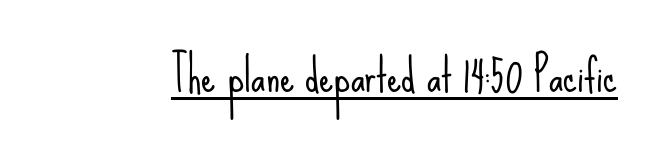
The image shows 45 px light, condensed sans-serif type, upright; set normal letter spacing, underlined; low stroke contrast and a small x-height.
